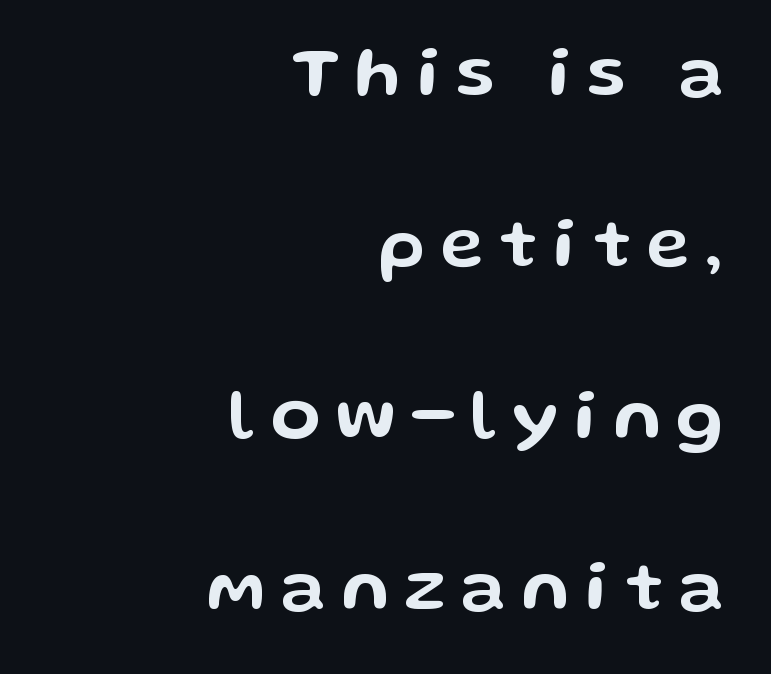
The image shows 72 px wide sans-serif type, upright; set right-aligned, loose line spacing (2.38x), unusually wide letter spacing (+0.22 em), not underlined; low stroke contrast and a medium x-height.
